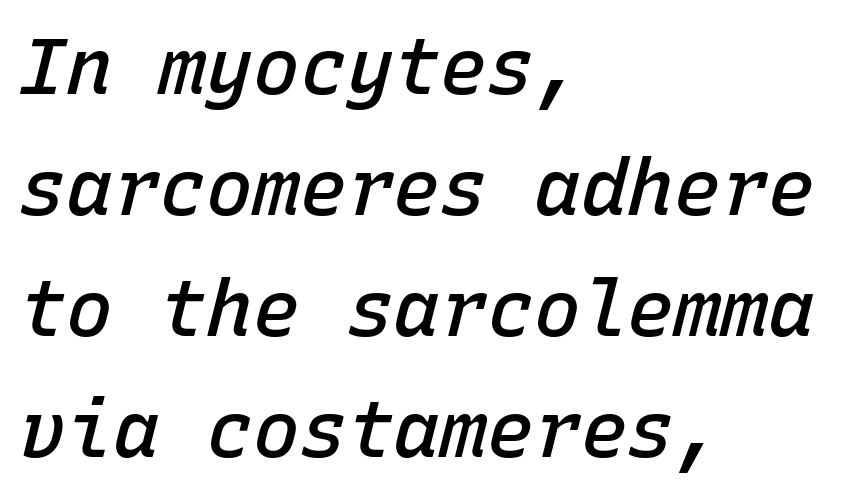
{"italic": "yes", "lean": "right", "slant_degrees": 15, "bold": "semi", "weight": "semibold", "width": "normal", "stroke_contrast": "low", "x_height": "medium", "monospaced": "yes", "underline": "no", "align": "left", "line_spacing": "normal", "line_spacing_ratio": 1.55, "letter_spacing": "normal", "letter_spacing_em": 0.0, "glyph_px": 78}
